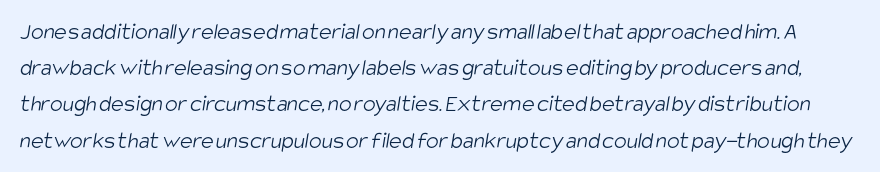
Q: Is the text bold? A: No.
Q: Is the text underlined? A: No.
Q: Is the spacing between letters normal or unusually wide? A: Normal.
Q: Is the spacing between lines tight, normal or loose? A: Normal.
